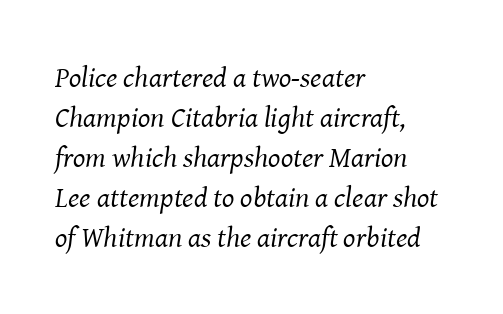
{"serif": "yes", "italic": "yes", "lean": "right", "slant_degrees": 8, "bold": "no", "weight": "regular", "width": "normal", "stroke_contrast": "medium", "x_height": "medium", "monospaced": "no", "underline": "no", "align": "left", "line_spacing": "normal", "line_spacing_ratio": 1.38, "letter_spacing": "normal", "letter_spacing_em": 0.0, "glyph_px": 29}
